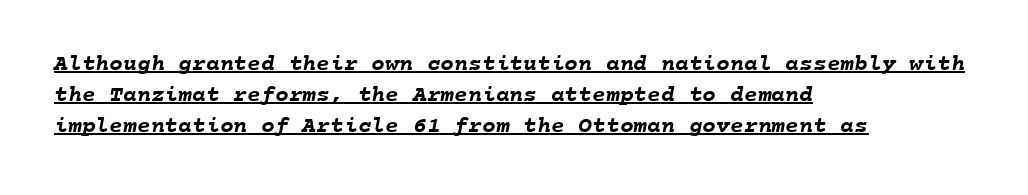
The image shows 23 px bold type; set left-aligned, normal line spacing (1.35x), normal letter spacing, underlined.
